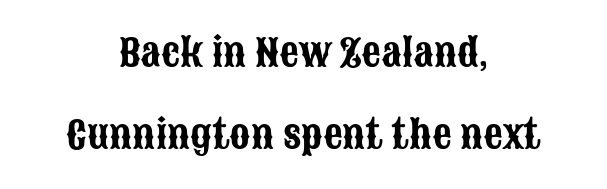
Q: Is the text italic (slanted)? A: No, it is upright.
Q: Is the typeface a serif or a sans-serif typeface? A: Sans-serif.
Q: Is the text underlined? A: No.
Q: How is the paragraph aligned? A: Centered.
Q: Is the spacing between letters normal or unusually wide? A: Normal.
Q: Is the spacing between lines tight, normal or loose? A: Loose.
Q: Width (condensed, normal, or wide)? A: Condensed.
Q: Stroke contrast? A: Low.
Q: x-height? A: Large.
Q: Monospaced? A: No.
